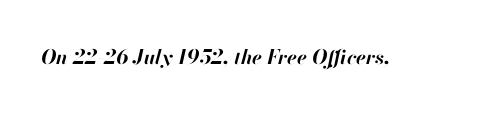
Q: Is the text bold? A: Yes.
Q: Is the text italic (slanted)? A: Yes, it leans right by about 13 degrees.
Q: Is the text underlined? A: No.
Q: Is the spacing between letters normal or unusually wide? A: Normal.
